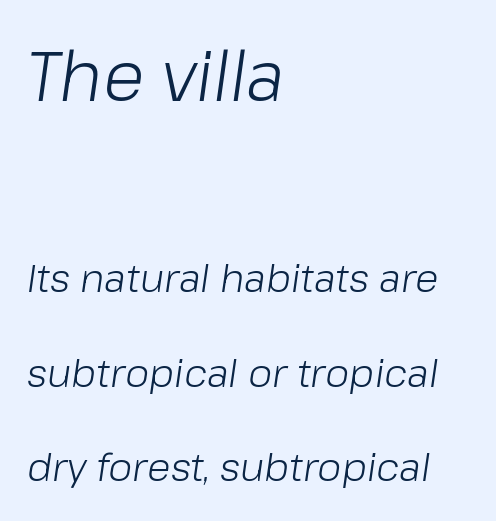
Q: Is the text bold? A: No.
Q: Is the text italic (slanted)? A: Yes, it leans right by about 8 degrees.
Q: Is the text underlined? A: No.
Q: How is the paragraph aligned? A: Left-aligned.
Q: Is the spacing between letters normal or unusually wide? A: Normal.
Q: Is the spacing between lines tight, normal or loose? A: Loose.
Q: Which block of text is set in a larger size, the first (top) or the second (bottom)? A: The first (top) one.
Q: Width (condensed, normal, or wide)? A: Normal.
Q: Stroke contrast? A: Low.
Q: x-height? A: Medium.
Q: Monospaced? A: No.
